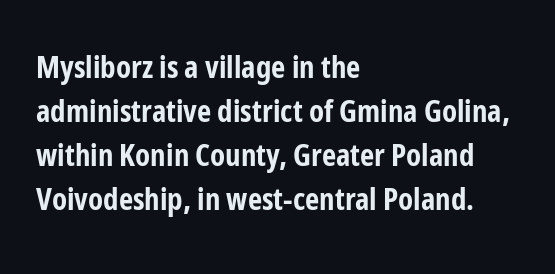
{"serif": "no", "italic": "no", "bold": "yes", "weight": "bold", "width": "condensed", "stroke_contrast": "low", "x_height": "medium", "monospaced": "no", "underline": "no", "align": "left", "line_spacing": "normal", "line_spacing_ratio": 1.42, "letter_spacing": "normal", "letter_spacing_em": 0.0, "glyph_px": 31}
